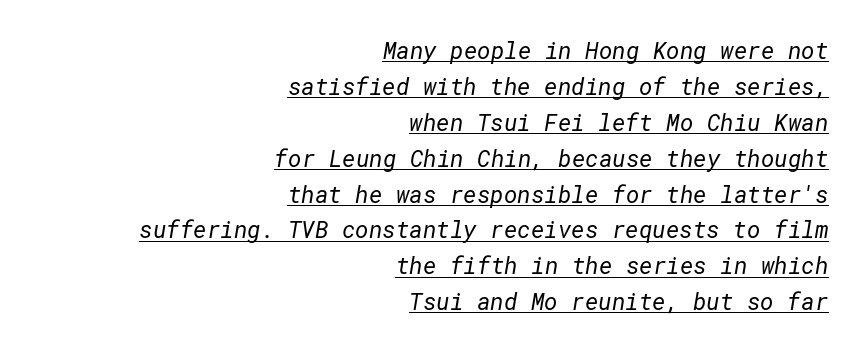
Q: Is the text bold? A: No.
Q: Is the text underlined? A: Yes.
Q: How is the paragraph aligned? A: Right-aligned.
Q: Is the spacing between letters normal or unusually wide? A: Normal.
Q: Is the spacing between lines tight, normal or loose? A: Normal.
